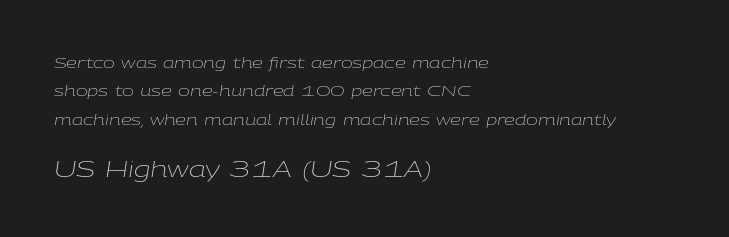
Q: Is the text bold? A: No.
Q: Is the text italic (slanted)? A: Yes, it leans right by about 9 degrees.
Q: Is the text underlined? A: No.
Q: How is the paragraph aligned? A: Left-aligned.
Q: Is the spacing between letters normal or unusually wide? A: Normal.
Q: Is the spacing between lines tight, normal or loose? A: Loose.
Q: Which block of text is set in a larger size, the first (top) or the second (bottom)? A: The second (bottom) one.
